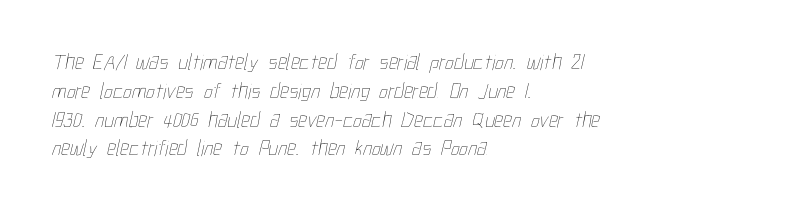
Q: Is the text bold? A: No.
Q: Is the text underlined? A: No.
Q: How is the paragraph aligned? A: Left-aligned.
Q: Is the spacing between letters normal or unusually wide? A: Normal.
Q: Is the spacing between lines tight, normal or loose? A: Normal.
